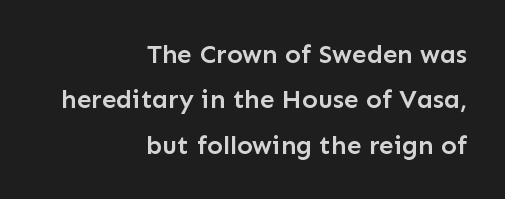
The image shows 26 px text type, upright; set right-aligned, line spacing 1.75x, normal letter spacing, not underlined.
